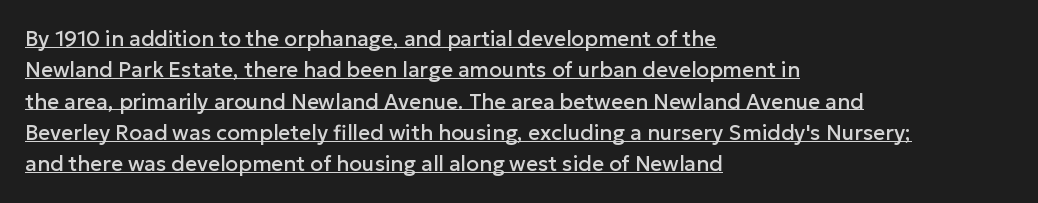
{"italic": "no", "underline": "yes", "align": "left", "line_spacing": "normal", "line_spacing_ratio": 1.49, "letter_spacing": "normal", "letter_spacing_em": 0.0, "glyph_px": 21}
